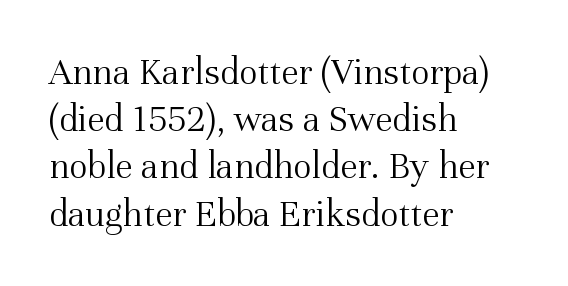
The paragraph shown leans on its left margin. The typography opts for an upright posture over an oblique one. These lines are composed in type with serifs. Descender tails drop into unmarked territory. Each word holds together tightly as a unit, with standard inter-letter gaps.
